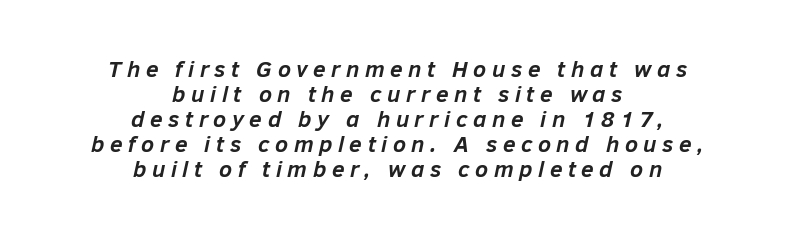
Anything drawn beneath the words? Only blank space. Rendered with sloped, italic letterforms. Notice how descenders almost collide with the ascenders below — that's tight leading. Notice how thick the strokes are: this is what a full bold looks like.
